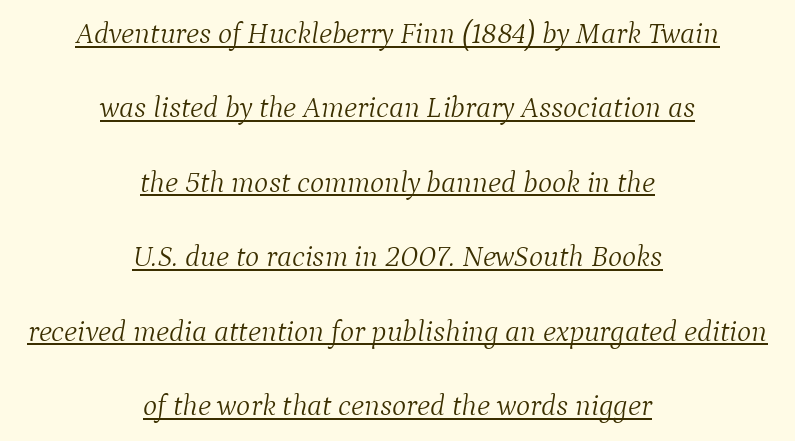
The image shows 30 px light serif type, italic (leaning right); set centered, loose line spacing (2.48x), normal letter spacing, underlined; medium stroke contrast and a medium x-height.
